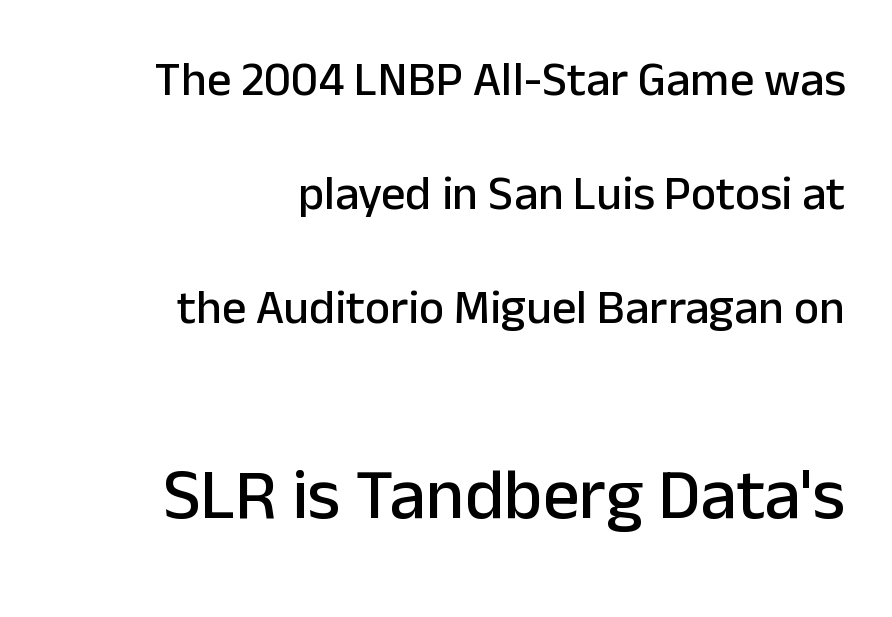
The block sitting lower on the canvas is the one with enlarged characters. Right-aligned paragraph, ragged on the left. Just letters on the line, the space beneath them empty. You could call the tracking neutral — neither tight nor loose.
